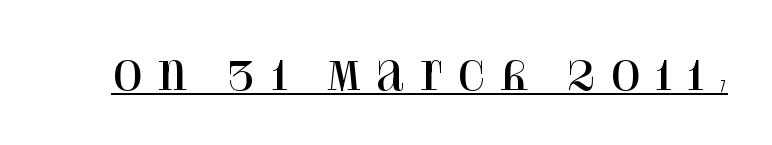
The image shows 39 px serif type, upright; set unusually wide letter spacing (+0.3 em), underlined; high stroke contrast and a large x-height.
